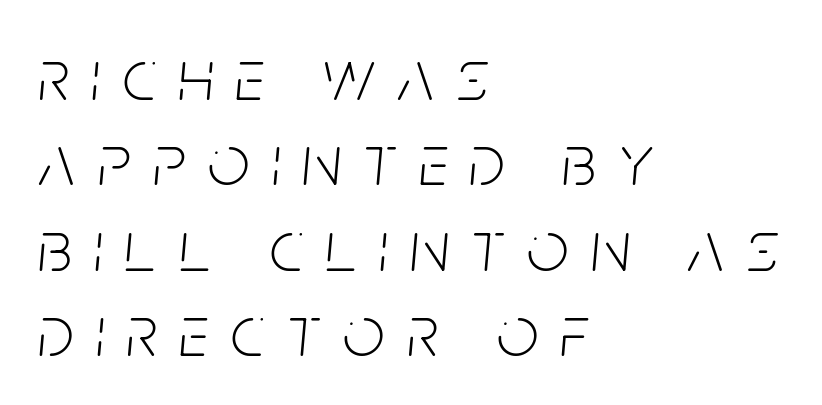
The image shows 73 px light, condensed type, italic (leaning right); set left-aligned, line spacing 1.17x, unusually wide letter spacing (+0.31 em), not underlined; low stroke contrast and a large x-height.
